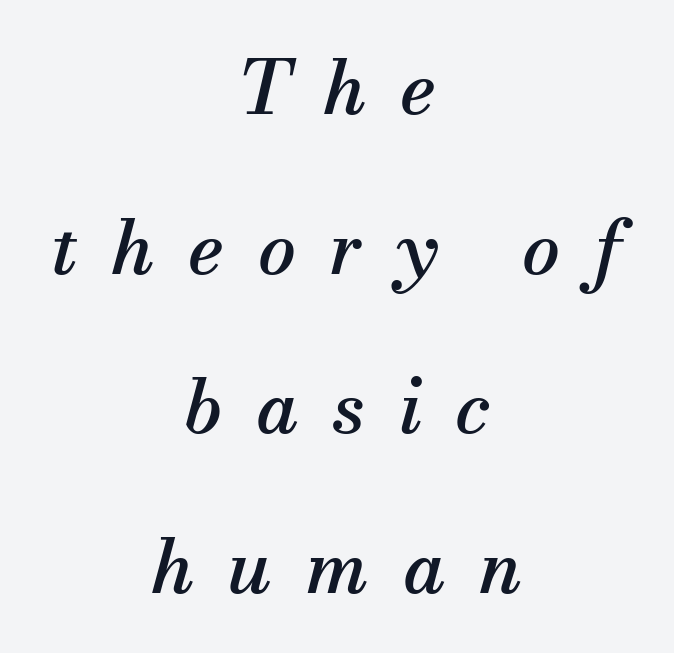
The image shows 75 px serif type, italic (leaning right); set centered, loose line spacing (2.13x), unusually wide letter spacing (+0.45 em), not underlined; medium stroke contrast and a small x-height.
